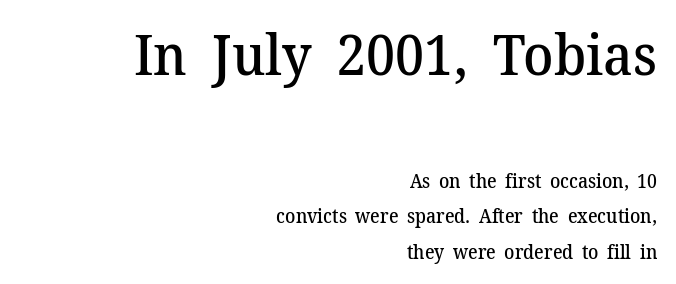
Horizontal alignment here is rightward, an uncommon choice for prose. Look at the stroke-to-counter ratio: somewhat heavy, a semibold. The type family on display is of the serif kind. The emphasis by scale lands on block number one, above.
